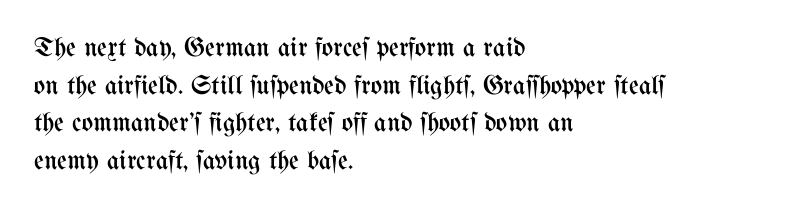
{"italic": "no", "bold": "no", "underline": "no", "align": "left", "line_spacing": "normal", "line_spacing_ratio": 1.39, "letter_spacing": "normal", "letter_spacing_em": 0.0, "glyph_px": 27}
